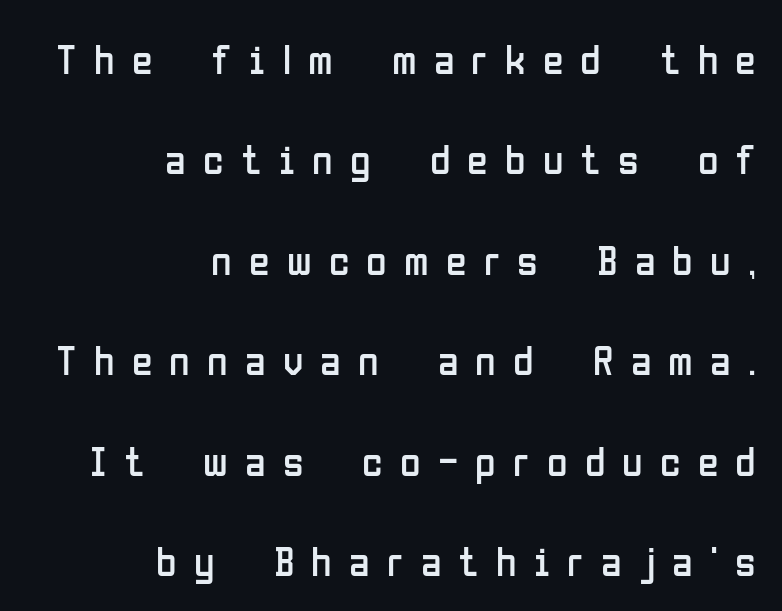
The image shows 42 px regular-weight, condensed sans-serif type, upright; set right-aligned, loose line spacing (2.39x), unusually wide letter spacing (+0.41 em), not underlined; low stroke contrast and a medium x-height.
